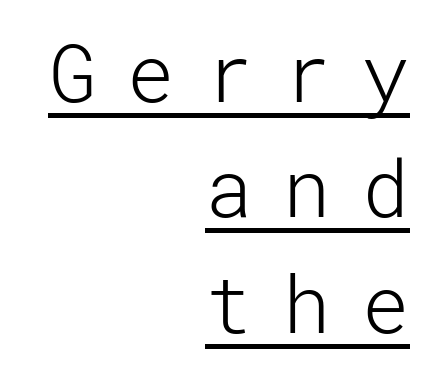
{"serif": "no", "italic": "no", "bold": "no", "weight": "light", "width": "normal", "stroke_contrast": "low", "x_height": "medium", "underline": "yes", "align": "right", "line_spacing": "normal", "line_spacing_ratio": 1.46, "letter_spacing": "wide", "letter_spacing_em": 0.39, "glyph_px": 79}
